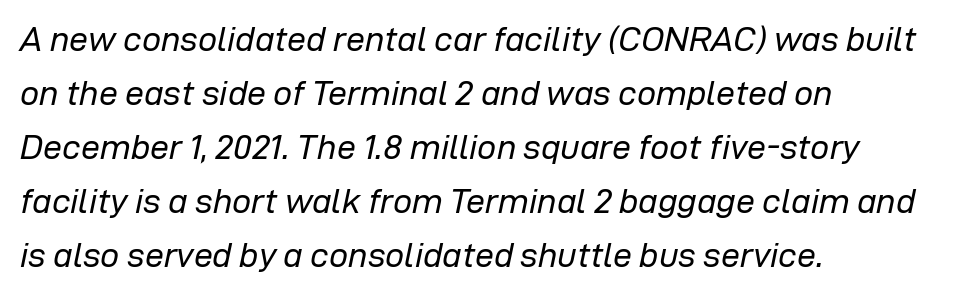
The glyphs look as if they've been sheared to an angle. This block has exactly the height ordinary leading produces. Each letter keeps its own natural width here, so spacing adapts to shape. Between one letter and the next there's only the usual sliver of space. Line beginnings align vertically; line endings do not. Nothing heavy about these letters — not bold at all.
